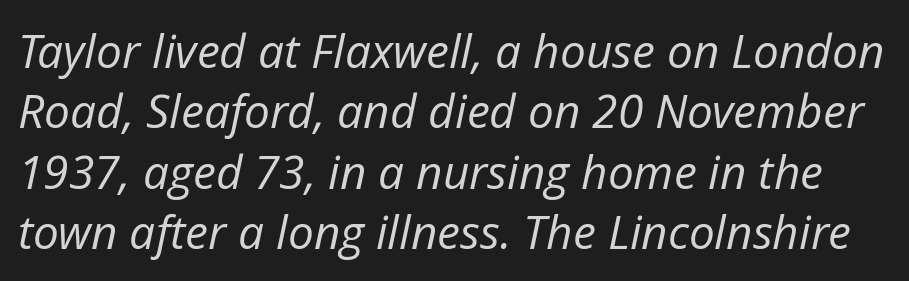
The glyphs look as if they've been sheared to an angle. Do the characters align in a grid? No, the font is proportional. You could call the tracking neutral — neither tight nor loose. The letterforms sit at book weight or below. Normally led — the rows are evenly, conventionally spaced. Check under the words: just untouched page.
